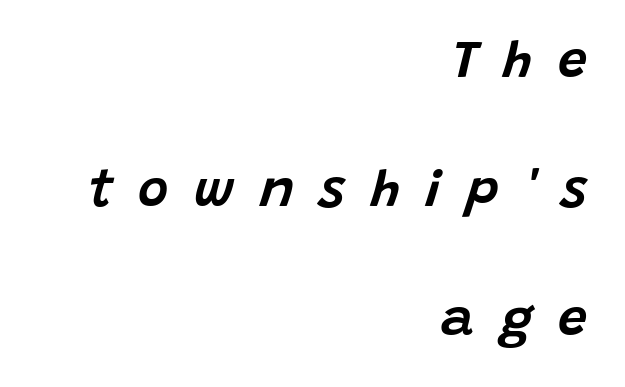
Q: Is the text italic (slanted)? A: Yes, it leans right by about 15 degrees.
Q: Is the text underlined? A: No.
Q: How is the paragraph aligned? A: Right-aligned.
Q: Is the spacing between letters normal or unusually wide? A: Unusually wide.
Q: Is the spacing between lines tight, normal or loose? A: Loose.
Q: Width (condensed, normal, or wide)? A: Normal.
Q: Stroke contrast? A: Low.
Q: x-height? A: Large.
Q: Monospaced? A: No.
